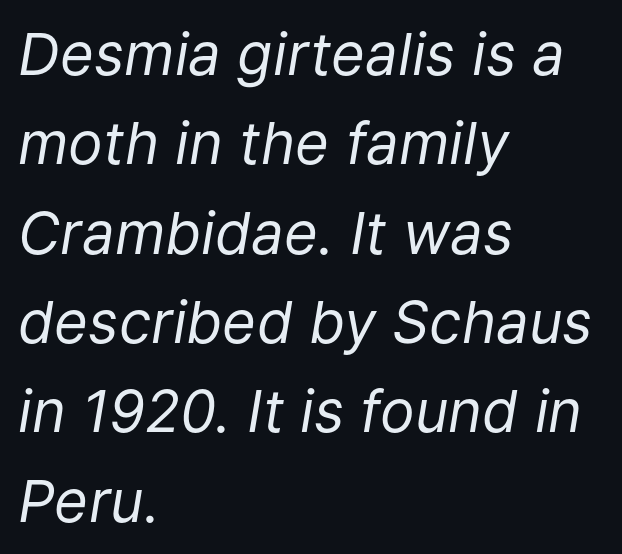
Q: Is the text bold? A: No.
Q: Is the text italic (slanted)? A: Yes, it leans right by about 9 degrees.
Q: Is the text underlined? A: No.
Q: How is the paragraph aligned? A: Left-aligned.
Q: Is the spacing between letters normal or unusually wide? A: Normal.
Q: Is the spacing between lines tight, normal or loose? A: Normal.
Q: Width (condensed, normal, or wide)? A: Normal.
Q: Stroke contrast? A: Low.
Q: x-height? A: Medium.
Q: Monospaced? A: No.
